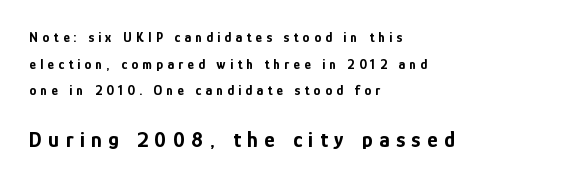
{"italic": "no", "bold": "yes", "underline": "no", "align": "left", "line_spacing": "loose", "line_spacing_ratio": 1.91, "letter_spacing": "wide", "letter_spacing_em": 0.3, "larger_block": "second", "size_ratio": 1.57, "glyph_px": 22}
